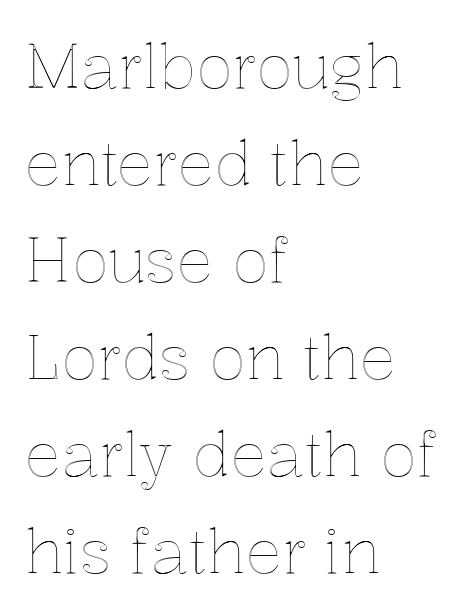
Q: Is the text italic (slanted)? A: No, it is upright.
Q: Is the text underlined? A: No.
Q: How is the paragraph aligned? A: Left-aligned.
Q: Is the spacing between letters normal or unusually wide? A: Normal.
Q: Is the spacing between lines tight, normal or loose? A: Normal.
Q: Width (condensed, normal, or wide)? A: Normal.
Q: x-height? A: Medium.
Q: Monospaced? A: No.
